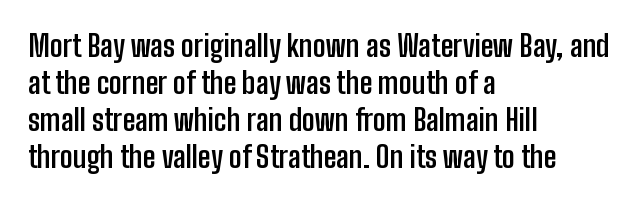
Which margin do the lines hug? The left one — the right edge is uneven. The text was rendered using a sans face with plain stroke endings. The gaps between neighbouring characters are ordinary and unremarkable. This rendering features lettering with no underline. Quick note: interline space is typical.
